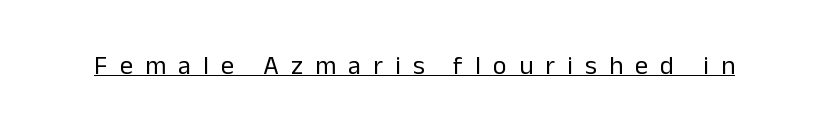
{"italic": "no", "bold": "no", "underline": "yes", "letter_spacing": "wide", "letter_spacing_em": 0.47, "glyph_px": 26}
